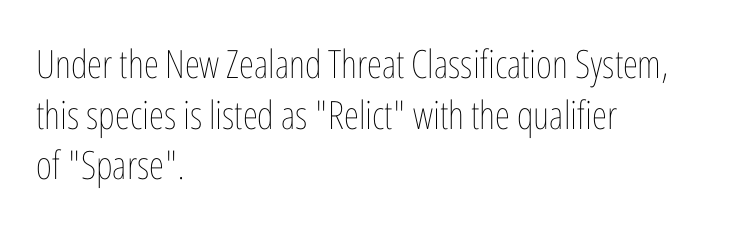
This is not heavy type; no bold has been used. Visually the block forms a straight wall on the left and a jagged coastline on the right. Default kerning and tracking; the words read as compact shapes. Nobody drew a line under any word here.
